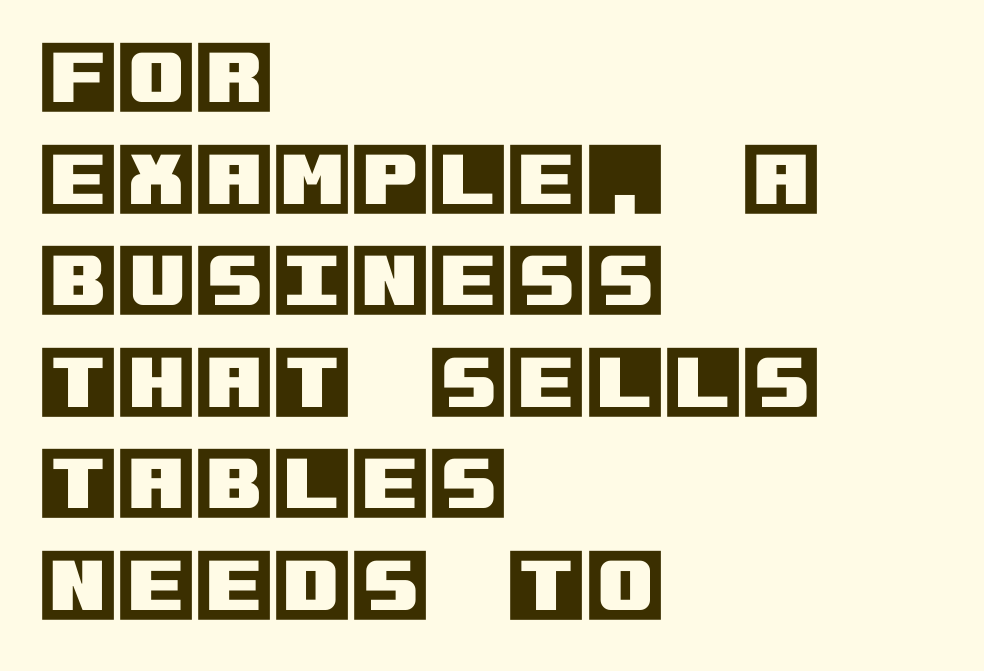
{"italic": "no", "width": "normal", "x_height": "large", "underline": "no", "align": "left", "line_spacing": "normal", "line_spacing_ratio": 1.27, "letter_spacing": "normal", "letter_spacing_em": 0.0, "glyph_px": 80}
